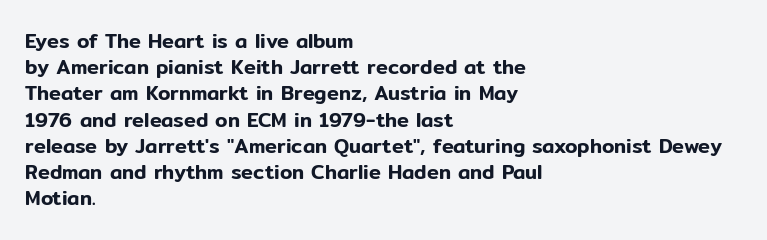
{"italic": "no", "underline": "no", "align": "left", "line_spacing": "normal", "line_spacing_ratio": 1.31, "letter_spacing": "normal", "letter_spacing_em": 0.0, "glyph_px": 20}
